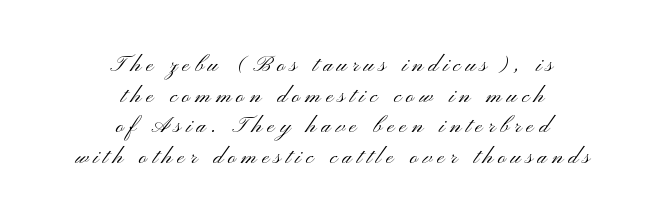
Type style note: lacks serifs. Cramped leading. Stem width sits at or under what a default text font uses. The rendering uses natural spacing where letterforms have individual widths. Rule under the text: the space is simply empty.
